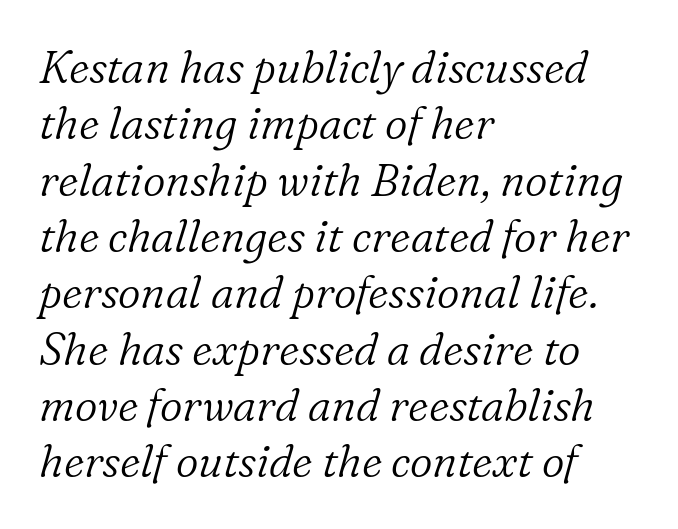
{"serif": "yes", "italic": "yes", "lean": "right", "slant_degrees": 16, "bold": "no", "weight": "light", "width": "normal", "stroke_contrast": "low", "x_height": "medium", "monospaced": "no", "underline": "no", "align": "left", "line_spacing": "normal", "line_spacing_ratio": 1.28, "letter_spacing": "normal", "letter_spacing_em": 0.0, "glyph_px": 44}
